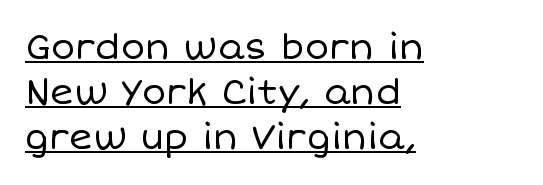
{"italic": "no", "bold": "no", "weight": "regular", "width": "normal", "stroke_contrast": "low", "x_height": "large", "monospaced": "no", "underline": "yes", "align": "left", "line_spacing": "normal", "line_spacing_ratio": 1.25, "letter_spacing": "normal", "letter_spacing_em": 0.0, "glyph_px": 36}
